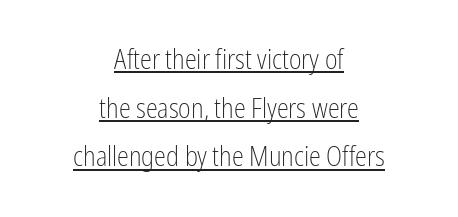
The image shows 27 px text type, upright; set centered, line spacing 1.8x, normal letter spacing, underlined.
